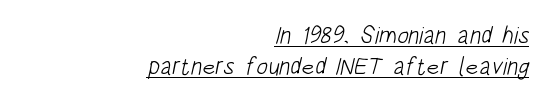
{"bold": "no", "underline": "yes", "align": "right", "line_spacing": "normal", "line_spacing_ratio": 1.29, "letter_spacing": "normal", "letter_spacing_em": 0.0, "glyph_px": 24}
